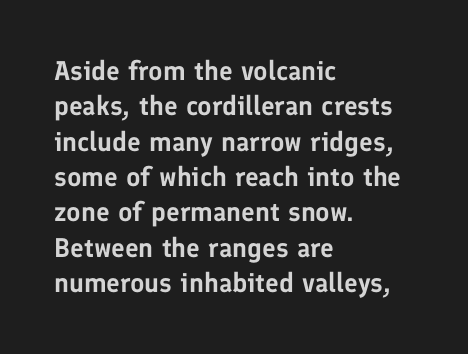
The image shows 27 px text type, upright; set left-aligned, normal line spacing (1.31x), normal letter spacing, not underlined.
